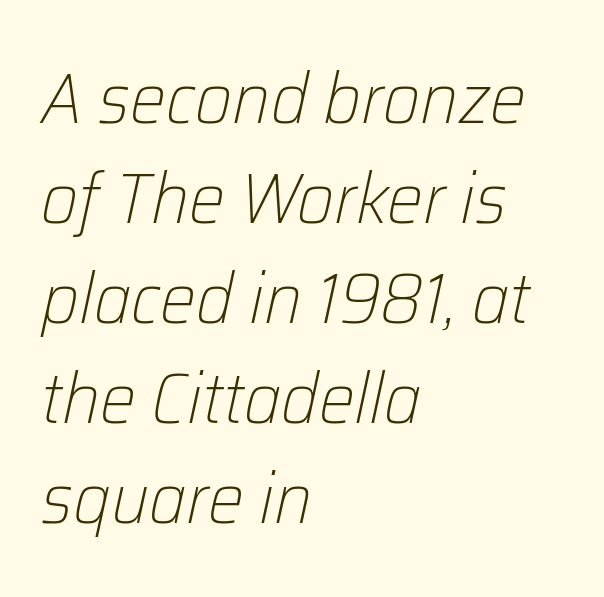
{"italic": "yes", "lean": "right", "slant_degrees": 12, "bold": "no", "weight": "light", "width": "normal", "stroke_contrast": "low", "x_height": "medium", "monospaced": "no", "underline": "no", "align": "left", "line_spacing": "normal", "line_spacing_ratio": 1.39, "letter_spacing": "normal", "letter_spacing_em": 0.0, "glyph_px": 72}
